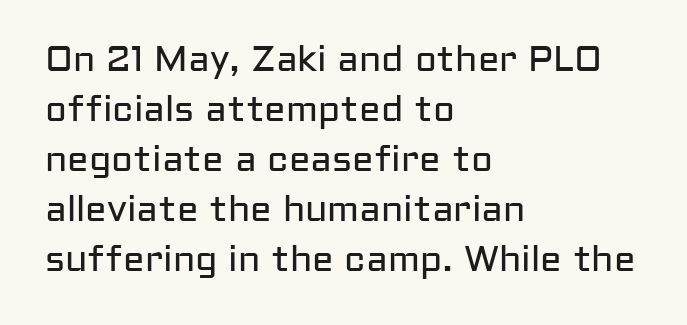
If you drew a line through each stem, it would be perfectly vertical. The passage shown is typeset with a sans-serif family. Leading: standard. Weight: not bold — regular or lighter. The passage is arranged the way most books set body copy — flush left. Bare-footed words on every line.
